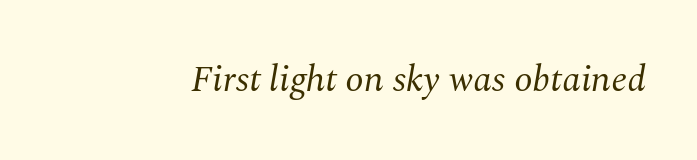
Q: Is the text bold? A: No.
Q: Is the text italic (slanted)? A: Yes, it leans right by about 10 degrees.
Q: Is the typeface a serif or a sans-serif typeface? A: Serif.
Q: Is the text underlined? A: No.
Q: Is the spacing between letters normal or unusually wide? A: Normal.
Q: Width (condensed, normal, or wide)? A: Normal.
Q: Stroke contrast? A: Medium.
Q: x-height? A: Medium.
Q: Monospaced? A: No.
